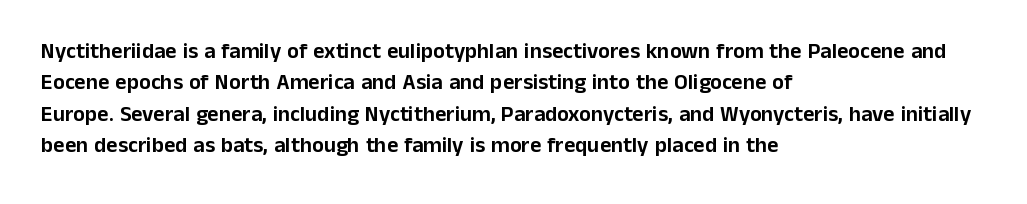
The image shows 22 px text type, upright; set left-aligned, normal line spacing (1.43x), normal letter spacing, not underlined.
